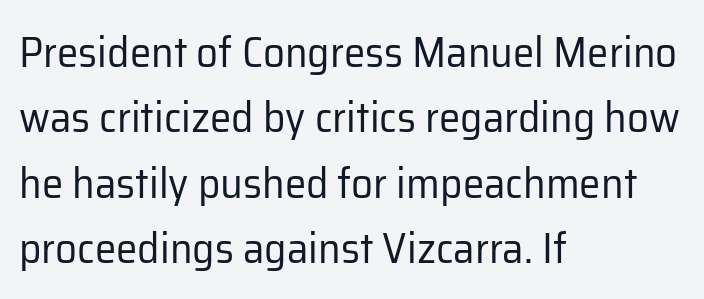
{"serif": "no", "italic": "no", "bold": "no", "weight": "regular", "width": "normal", "stroke_contrast": "low", "x_height": "medium", "monospaced": "no", "underline": "no", "align": "left", "line_spacing": "normal", "line_spacing_ratio": 1.52, "letter_spacing": "normal", "letter_spacing_em": 0.0, "glyph_px": 43}
